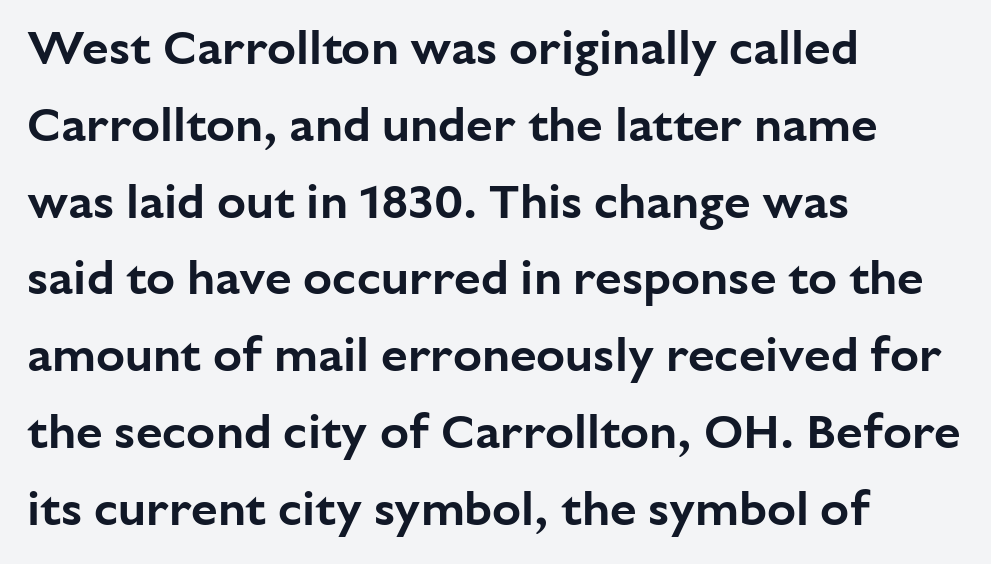
Q: Is the text italic (slanted)? A: No, it is upright.
Q: Is the typeface a serif or a sans-serif typeface? A: Sans-serif.
Q: Is the text underlined? A: No.
Q: How is the paragraph aligned? A: Left-aligned.
Q: Is the spacing between letters normal or unusually wide? A: Normal.
Q: Is the spacing between lines tight, normal or loose? A: Normal.
Q: Width (condensed, normal, or wide)? A: Normal.
Q: Stroke contrast? A: Low.
Q: x-height? A: Medium.
Q: Monospaced? A: No.
